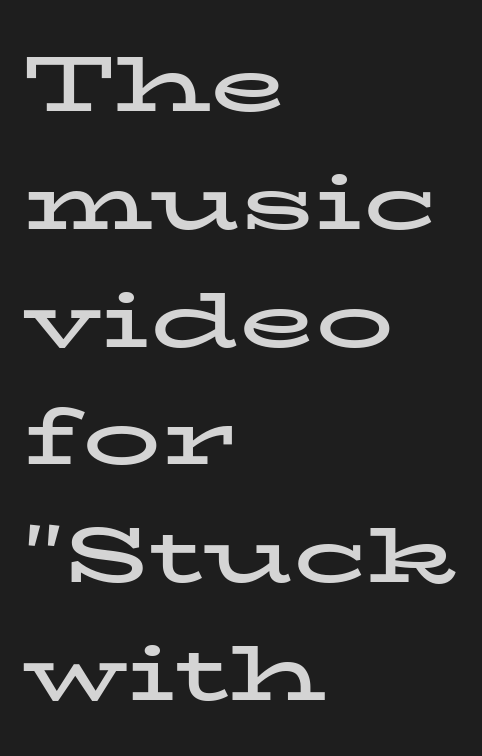
The image shows 78 px bold, wide serif type, upright; set left-aligned, normal line spacing (1.51x), normal letter spacing, not underlined; low stroke contrast and a medium x-height.
